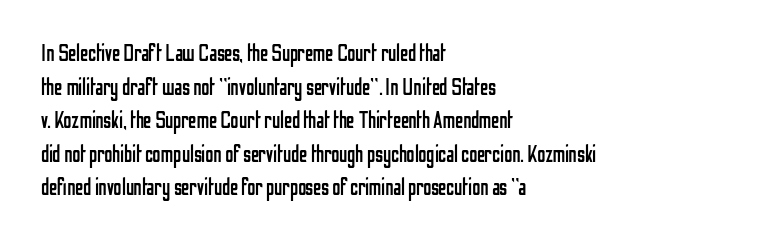
{"italic": "no", "bold": "no", "underline": "no", "align": "left", "line_spacing": "normal", "line_spacing_ratio": 1.46, "letter_spacing": "normal", "letter_spacing_em": 0.0, "glyph_px": 23}
